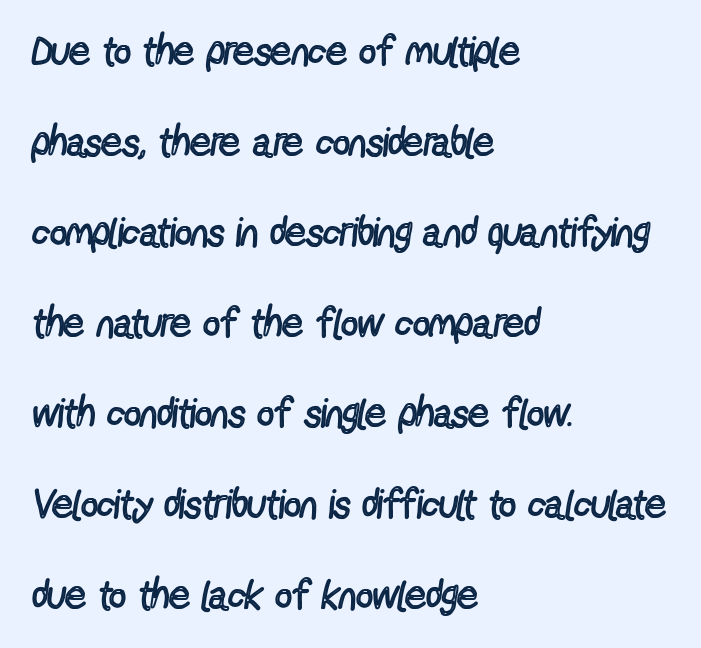
{"serif": "no", "bold": "no", "weight": "regular", "width": "condensed", "x_height": "medium", "monospaced": "no", "underline": "no", "align": "left", "line_spacing": "loose", "line_spacing_ratio": 2.21, "letter_spacing": "normal", "letter_spacing_em": 0.0, "glyph_px": 41}
